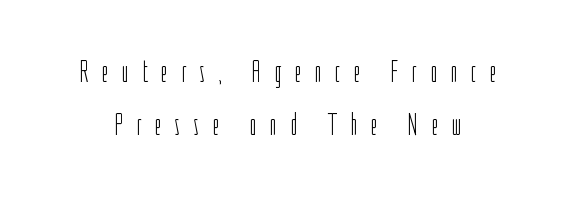
Q: Is the text bold? A: No.
Q: Is the text italic (slanted)? A: No, it is upright.
Q: Is the typeface a serif or a sans-serif typeface? A: Sans-serif.
Q: Is the text underlined? A: No.
Q: Is the spacing between letters normal or unusually wide? A: Unusually wide.
Q: Is the spacing between lines tight, normal or loose? A: Normal.
Q: Width (condensed, normal, or wide)? A: Condensed.
Q: Stroke contrast? A: Low.
Q: x-height? A: Medium.
Q: Monospaced? A: No.
